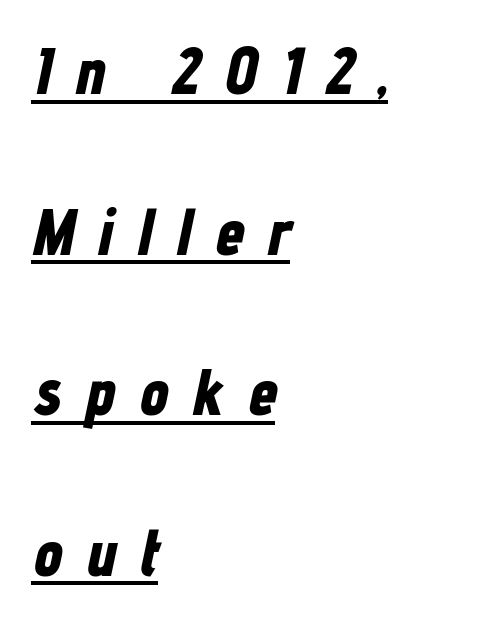
{"italic": "yes", "lean": "right", "slant_degrees": 12, "bold": "yes", "weight": "bold", "width": "condensed", "stroke_contrast": "low", "x_height": "medium", "monospaced": "no", "underline": "yes", "align": "left", "line_spacing": "loose", "line_spacing_ratio": 2.47, "letter_spacing": "wide", "letter_spacing_em": 0.37, "glyph_px": 65}
